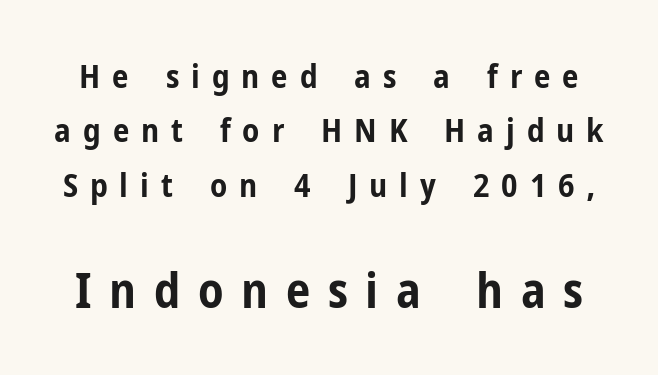
The image shows 49 px bold, condensed sans-serif type, upright; set normal line spacing (1.65x), unusually wide letter spacing (+0.36 em), not underlined; the second (bottom) block is 1.48x larger; low stroke contrast and a medium x-height.
